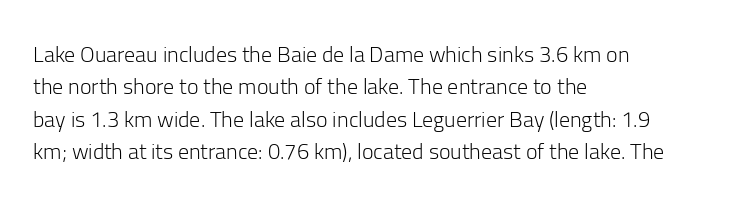
The image shows 22 px text type, upright; set left-aligned, normal line spacing (1.47x), normal letter spacing, not underlined.
